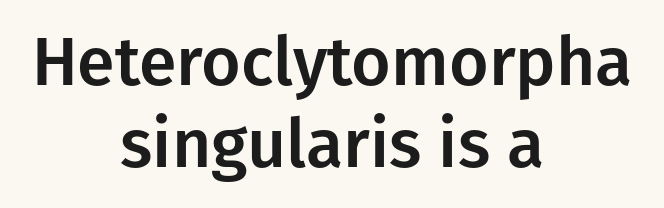
The line texture is even and compact thanks to regular tracking. Layout note: lines centered. Proportional: the letters do not fall into vertical columns. The specimen reads as upright at a glance. Type without underlining. The designer went with a sans here, leaving each stem footless.
